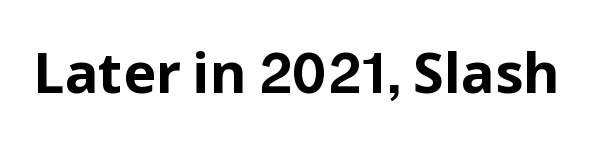
These lines carry a lot of weight — the face is fully bold. Plain, unruled lines of type. Spacing between characters is what you'd get straight out of the box. Style check: upright. These lines are rendered in a variable-pitch font. The typeface chosen for these lines omits serifs.
